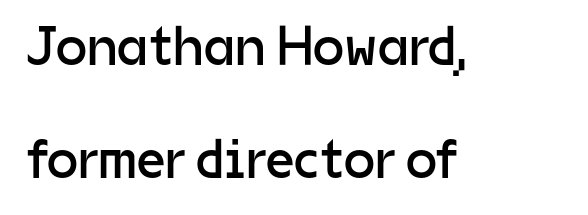
Notice how the stems are strictly vertical — no italics here. Nobody touched the tracking dial on this one. Nope, no serifs anywhere on these letters. Is this a heavy cut? Hardly; it is regular or lighter. Glance below the letters and you will spot only blank space.
